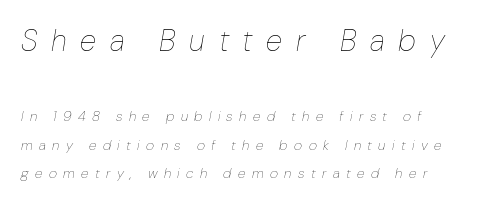
Would a proofreader flag this as italicized? Yes. The passage shown stacks its lines with a broad gap. Compare the two chunks: the upper has the greater cap height. Words appear elongated and porous because spacing is wide.
